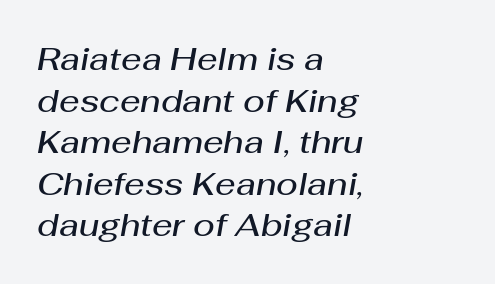
Q: Is the text bold? A: Semi-bold.
Q: Is the text italic (slanted)? A: Yes, it leans right by about 10 degrees.
Q: Is the text underlined? A: No.
Q: How is the paragraph aligned? A: Left-aligned.
Q: Is the spacing between letters normal or unusually wide? A: Normal.
Q: Is the spacing between lines tight, normal or loose? A: Normal.
Q: Width (condensed, normal, or wide)? A: Normal.
Q: Stroke contrast? A: Medium.
Q: x-height? A: Medium.
Q: Monospaced? A: No.
